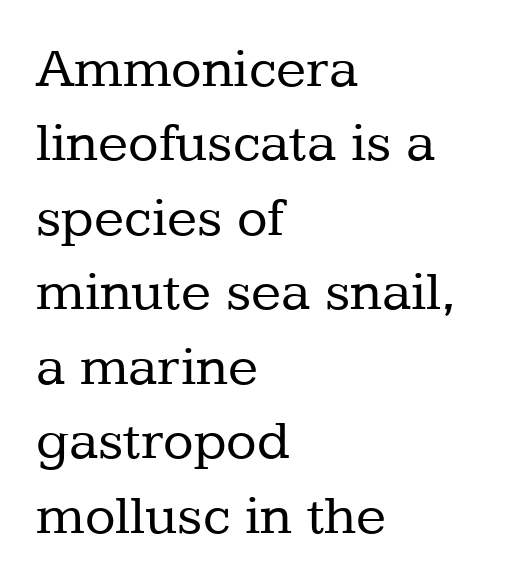
Q: Is the text bold? A: No.
Q: Is the text italic (slanted)? A: No, it is upright.
Q: Is the typeface a serif or a sans-serif typeface? A: Serif.
Q: Is the text underlined? A: No.
Q: How is the paragraph aligned? A: Left-aligned.
Q: Is the spacing between letters normal or unusually wide? A: Normal.
Q: Is the spacing between lines tight, normal or loose? A: Normal.
Q: Width (condensed, normal, or wide)? A: Normal.
Q: Stroke contrast? A: Low.
Q: x-height? A: Medium.
Q: Monospaced? A: No.
